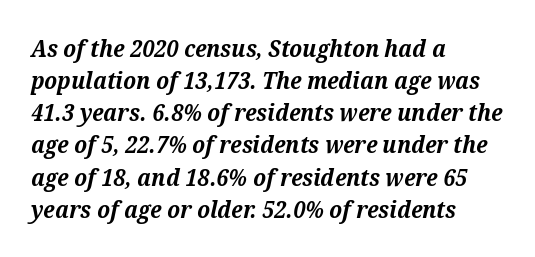
Quick note: interline space is typical. Weight: bold. These lines were composed using italics. This sample uses plain, unmodified letter spacing.
